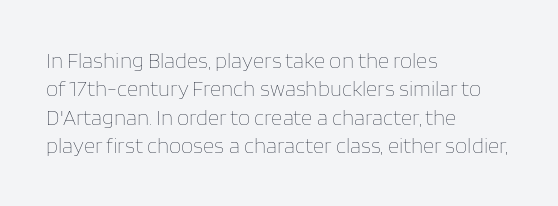
{"italic": "no", "bold": "no", "underline": "no", "align": "left", "line_spacing": "normal", "line_spacing_ratio": 1.29, "letter_spacing": "normal", "letter_spacing_em": 0.0, "glyph_px": 22}
